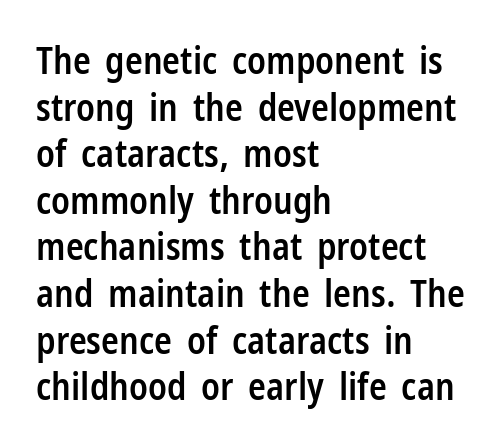
The passage shown is typed in a proportional face where columns would drift. Glyph-to-glyph distance matches everyday printed text. The string is rendered with underlining switched off. Honestly, the row spacing looks completely unremarkable. Posture: vertical. Strokes here are thickened, but only to semibold level.
